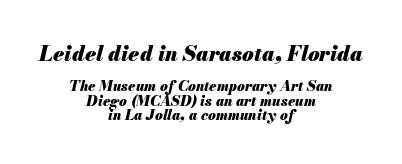
Q: Is the text bold? A: Yes.
Q: Is the text italic (slanted)? A: Yes, it leans right by about 13 degrees.
Q: Is the text underlined? A: No.
Q: How is the paragraph aligned? A: Centered.
Q: Is the spacing between letters normal or unusually wide? A: Normal.
Q: Is the spacing between lines tight, normal or loose? A: Tight.
Q: Which block of text is set in a larger size, the first (top) or the second (bottom)? A: The first (top) one.
